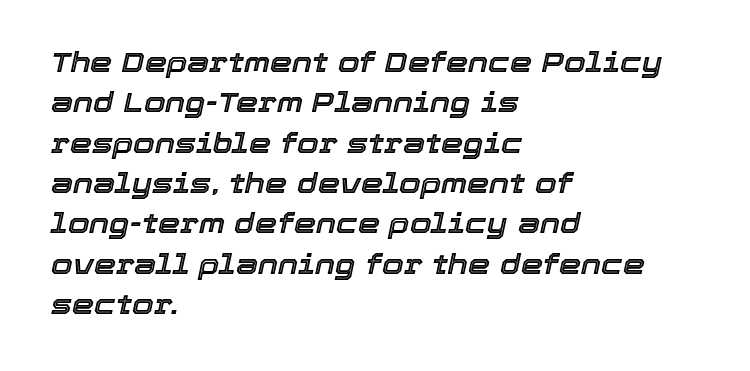
These lines are rendered in a variable-pitch font. Each word holds together tightly as a unit, with standard inter-letter gaps. Check the space under the baseline: it is left empty. The glyphs look as if they've been sheared to an angle. The setting favours the left margin, as ordinary paragraphs usually do. Regular leading.
